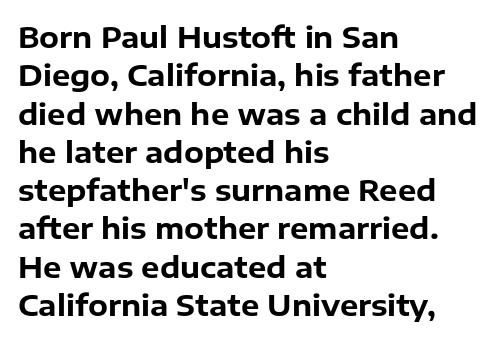
Words appear dense and cohesive because spacing is normal. I'd describe the lettering as bold — thick and assertive. Interline gaps are of average width in this sample. Each letter keeps its own natural width here, so spacing adapts to shape. This sample uses an upright cut, with every glyph sitting square on the baseline. Grotesque or geometric, the face here clearly has no serifs.
